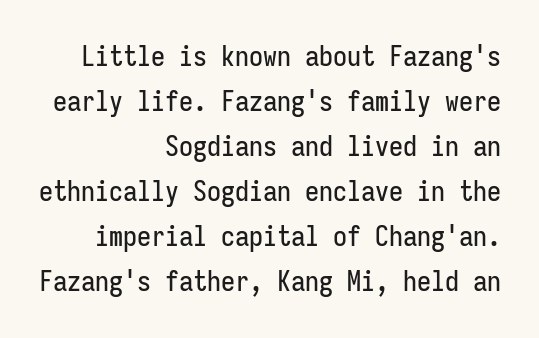
Q: Is the text italic (slanted)? A: No, it is upright.
Q: Is the typeface a serif or a sans-serif typeface? A: Sans-serif.
Q: Is the text underlined? A: No.
Q: How is the paragraph aligned? A: Right-aligned.
Q: Is the spacing between letters normal or unusually wide? A: Normal.
Q: Is the spacing between lines tight, normal or loose? A: Normal.
Q: Width (condensed, normal, or wide)? A: Condensed.
Q: Stroke contrast? A: Low.
Q: x-height? A: Medium.
Q: Monospaced? A: Yes.
